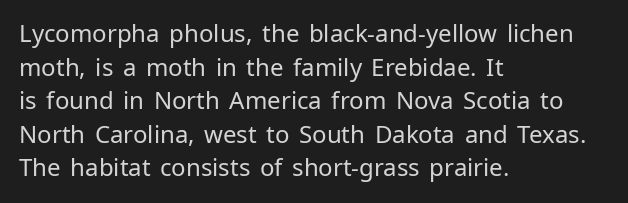
Does the copy run flush right? No — it runs flush left. Does extra space separate the letters? No, they use regular spacing. The letters look calm and open, with moderate or lighter stems. Beneath every word, the page is bare. Normally led — the rows are evenly, conventionally spaced.
